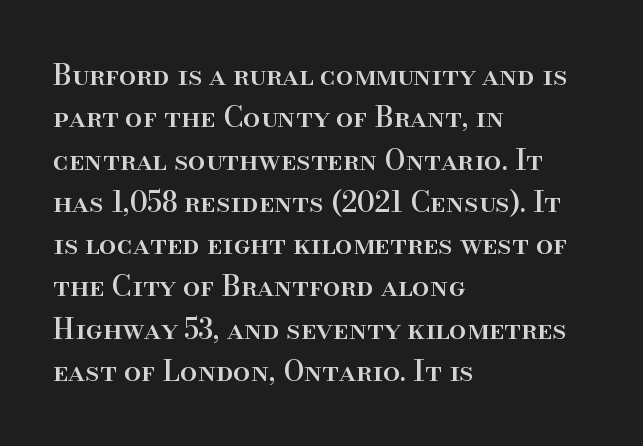
Q: Is the text italic (slanted)? A: No, it is upright.
Q: Is the typeface a serif or a sans-serif typeface? A: Serif.
Q: Is the text underlined? A: No.
Q: How is the paragraph aligned? A: Left-aligned.
Q: Is the spacing between letters normal or unusually wide? A: Normal.
Q: Is the spacing between lines tight, normal or loose? A: Normal.
Q: Width (condensed, normal, or wide)? A: Normal.
Q: Stroke contrast? A: High.
Q: x-height? A: Small.
Q: Monospaced? A: No.
